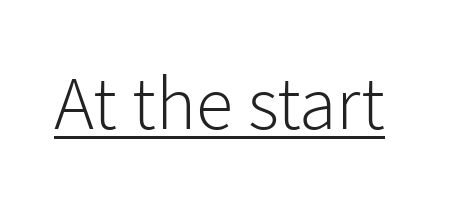
Q: Is the text bold? A: No.
Q: Is the text italic (slanted)? A: No, it is upright.
Q: Is the typeface a serif or a sans-serif typeface? A: Sans-serif.
Q: Is the text underlined? A: Yes.
Q: Is the spacing between letters normal or unusually wide? A: Normal.
Q: Width (condensed, normal, or wide)? A: Normal.
Q: Stroke contrast? A: Low.
Q: x-height? A: Medium.
Q: Monospaced? A: No.
